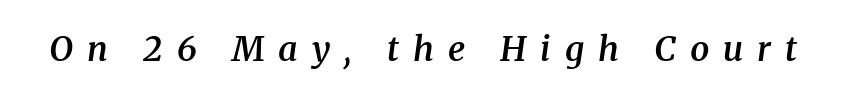
Q: Is the text bold? A: Semi-bold.
Q: Is the text italic (slanted)? A: Yes, it leans right by about 8 degrees.
Q: Is the typeface a serif or a sans-serif typeface? A: Serif.
Q: Is the text underlined? A: No.
Q: Is the spacing between letters normal or unusually wide? A: Unusually wide.
Q: Width (condensed, normal, or wide)? A: Normal.
Q: Stroke contrast? A: Medium.
Q: x-height? A: Medium.
Q: Monospaced? A: No.
